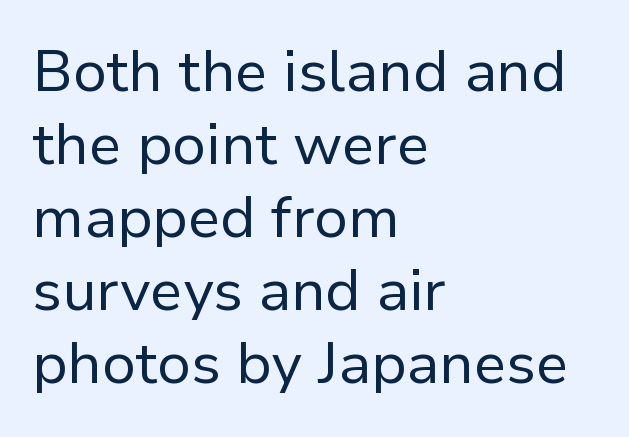
Weight: in the light-to-regular range. Check where the strokes stop: nothing finishes them off — pure sans. Only glyphs here, with clear space below each row. Evenly set lines give the paragraph a standard silhouette.
